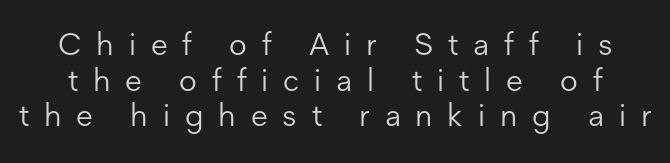
{"serif": "no", "italic": "no", "bold": "no", "weight": "light", "width": "normal", "stroke_contrast": "low", "x_height": "medium", "monospaced": "no", "underline": "no", "line_spacing": "tight", "line_spacing_ratio": 1.15, "letter_spacing": "wide", "letter_spacing_em": 0.48, "glyph_px": 31}
